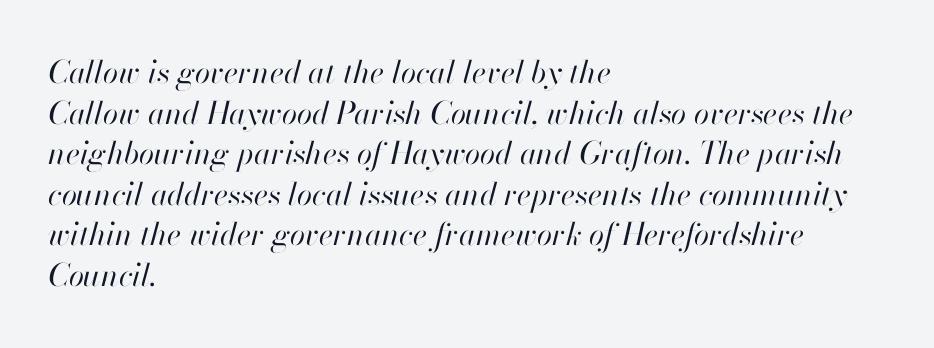
The image shows 31 px regular-weight type, italic (leaning right); set left-aligned, normal line spacing (1.31x), normal letter spacing, not underlined; high stroke contrast and a small x-height.
